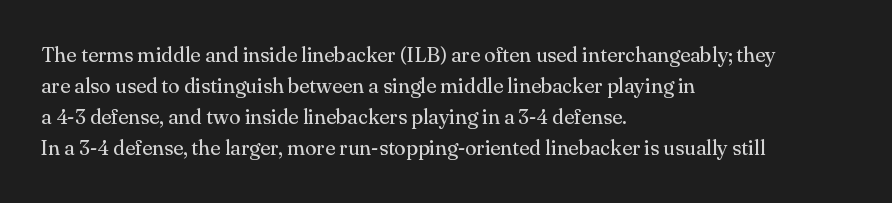
{"italic": "no", "bold": "no", "underline": "no", "align": "left", "line_spacing": "normal", "line_spacing_ratio": 1.48, "letter_spacing": "normal", "letter_spacing_em": 0.0, "glyph_px": 21}
